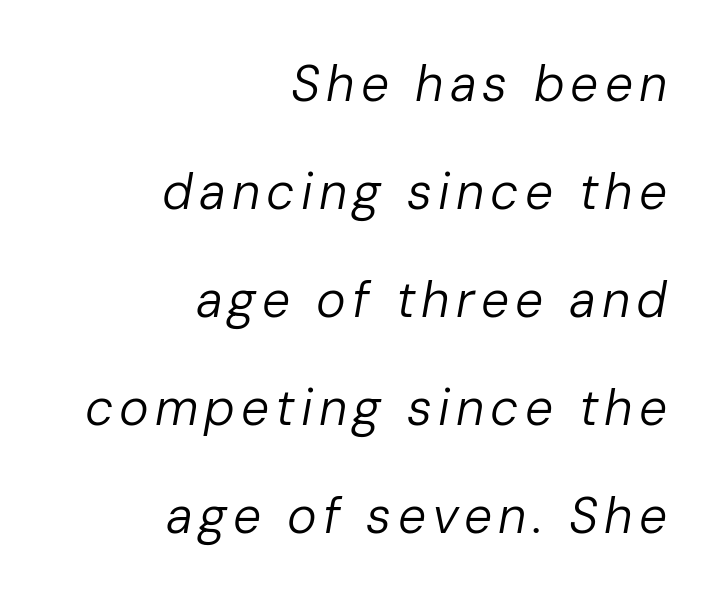
{"italic": "yes", "lean": "right", "slant_degrees": 10, "bold": "no", "weight": "regular", "width": "normal", "stroke_contrast": "low", "x_height": "medium", "monospaced": "no", "underline": "no", "align": "right", "line_spacing": "loose", "line_spacing_ratio": 2.16, "glyph_px": 50}
